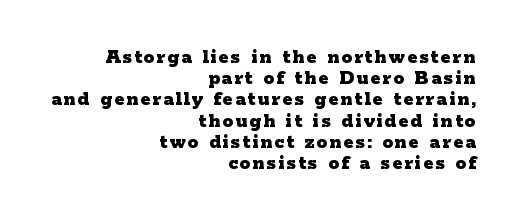
{"italic": "no", "bold": "yes", "underline": "no", "align": "right", "line_spacing": "tight", "line_spacing_ratio": 1.01, "glyph_px": 21}
